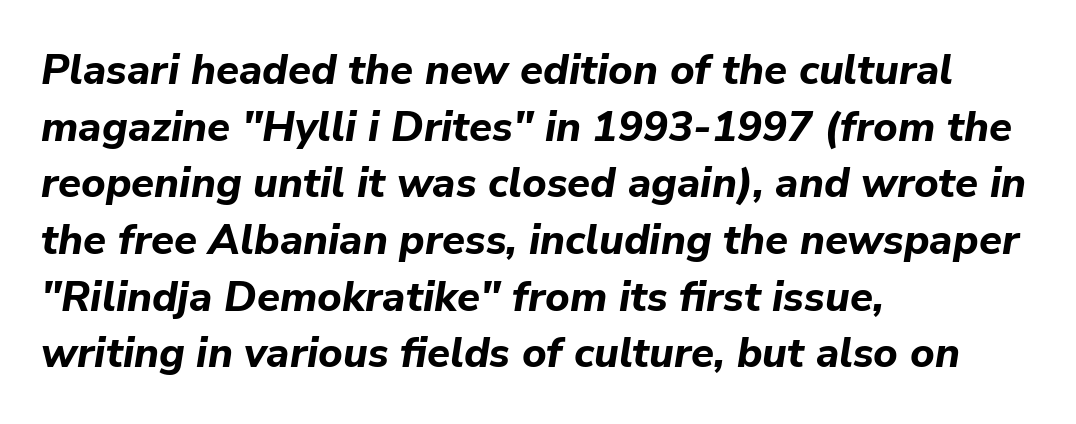
The image shows 42 px bold type, italic (leaning right); set left-aligned, normal line spacing (1.35x), normal letter spacing, not underlined; low stroke contrast and a medium x-height.
